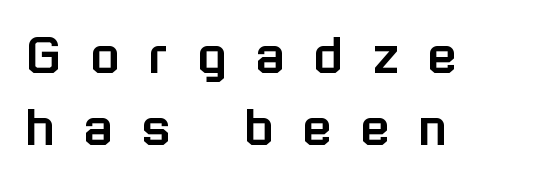
The image shows 59 px sans-serif type, upright; set left-aligned, line spacing 1.22x, unusually wide letter spacing (+0.5 em), not underlined; low stroke contrast and a medium x-height.
